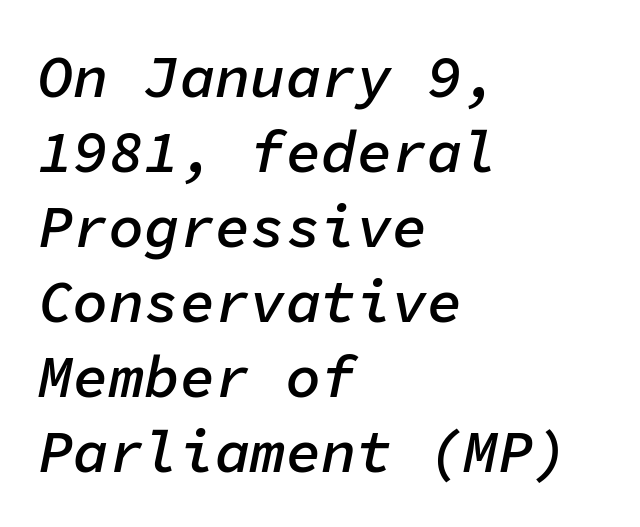
{"italic": "yes", "lean": "right", "slant_degrees": 11, "bold": "semi", "weight": "semibold", "width": "normal", "stroke_contrast": "low", "x_height": "medium", "monospaced": "yes", "underline": "no", "align": "left", "line_spacing": "normal", "line_spacing_ratio": 1.27, "letter_spacing": "normal", "letter_spacing_em": 0.0, "glyph_px": 59}
